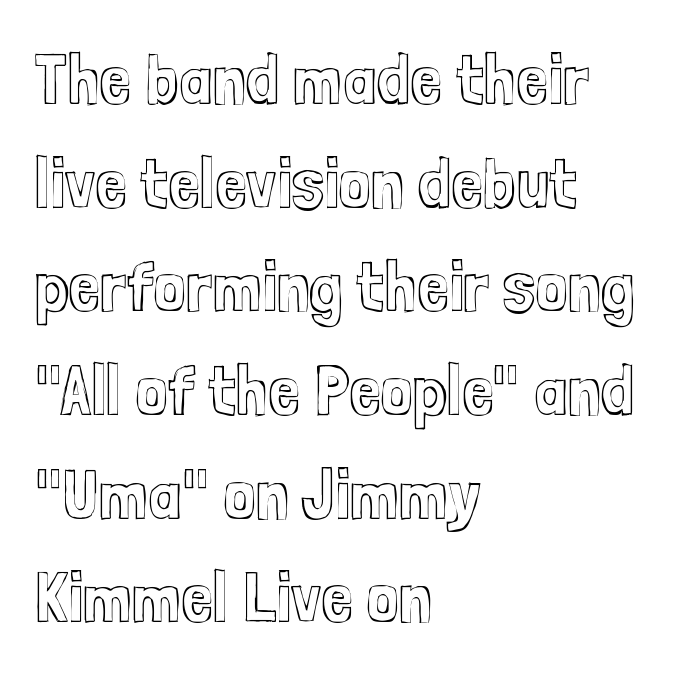
Does the copy run flush right? No — it runs flush left. One glance says typical: line gaps are just what's usual. The face used here is rendered with its standard letterfit. Honestly, there is no underline to notice here at all. A typesetter would call this proportional, since set widths differ per character. Posture: straight, roman, zero tilt.
